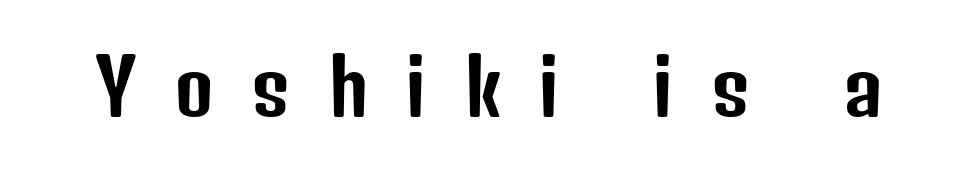
Q: Is the text italic (slanted)? A: No, it is upright.
Q: Is the typeface a serif or a sans-serif typeface? A: Sans-serif.
Q: Is the text underlined? A: No.
Q: Is the spacing between letters normal or unusually wide? A: Unusually wide.
Q: Width (condensed, normal, or wide)? A: Condensed.
Q: Stroke contrast? A: Low.
Q: x-height? A: Medium.
Q: Monospaced? A: No.
